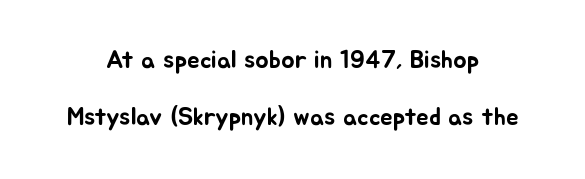
Q: Is the text italic (slanted)? A: No, it is upright.
Q: Is the text underlined? A: No.
Q: How is the paragraph aligned? A: Centered.
Q: Is the spacing between letters normal or unusually wide? A: Normal.
Q: Is the spacing between lines tight, normal or loose? A: Loose.
